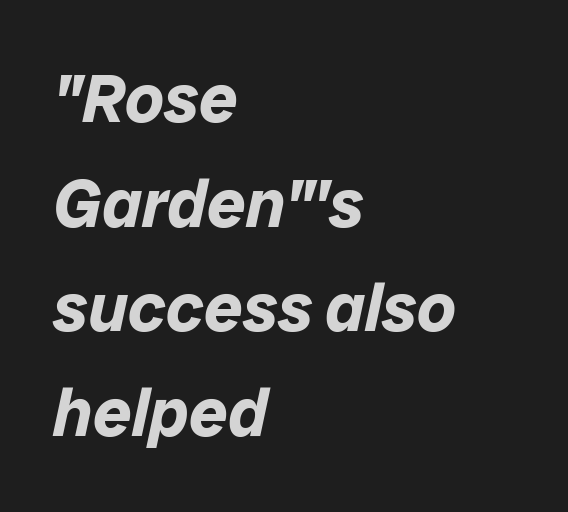
These lines keep a tight, regular rhythm from letter to letter. Underlining? Definitely not there. Layout note: lines flush left. Evenly set lines give the paragraph a standard silhouette. Summary of weight: heavy, a full bold.
